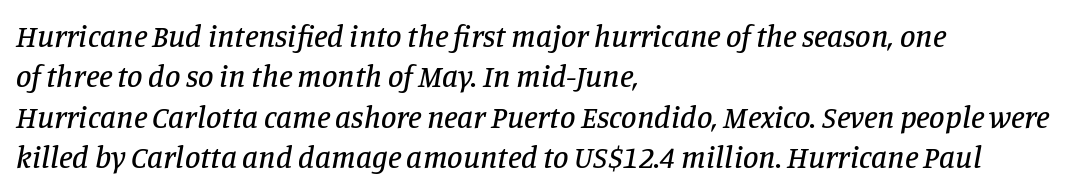
{"serif": "yes", "italic": "yes", "lean": "right", "slant_degrees": 11, "width": "normal", "stroke_contrast": "low", "x_height": "large", "monospaced": "no", "underline": "no", "align": "left", "line_spacing": "normal", "line_spacing_ratio": 1.3, "letter_spacing": "normal", "letter_spacing_em": 0.0, "glyph_px": 31}
